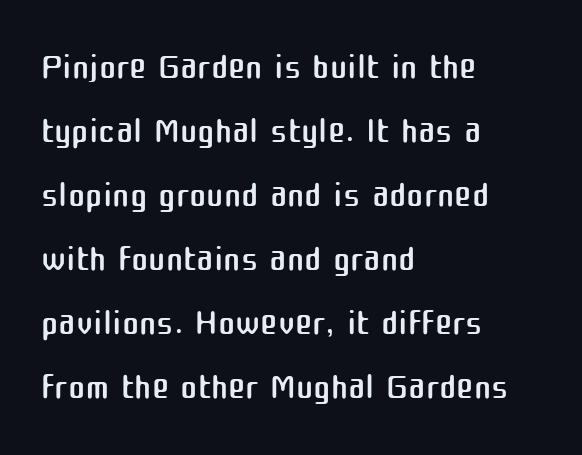
{"serif": "no", "italic": "no", "bold": "no", "weight": "regular", "width": "normal", "stroke_contrast": "medium", "x_height": "medium", "monospaced": "no", "underline": "no", "align": "left", "line_spacing_ratio": 1.23, "letter_spacing": "normal", "letter_spacing_em": 0.0, "glyph_px": 52}
